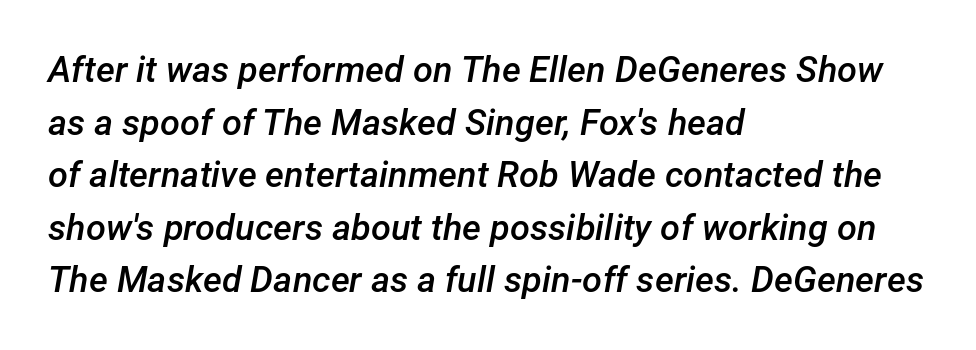
Q: Is the text bold? A: Semi-bold.
Q: Is the text italic (slanted)? A: Yes, it leans right by about 12 degrees.
Q: Is the text underlined? A: No.
Q: How is the paragraph aligned? A: Left-aligned.
Q: Is the spacing between letters normal or unusually wide? A: Normal.
Q: Is the spacing between lines tight, normal or loose? A: Normal.
Q: Width (condensed, normal, or wide)? A: Normal.
Q: Stroke contrast? A: Low.
Q: x-height? A: Medium.
Q: Monospaced? A: No.
